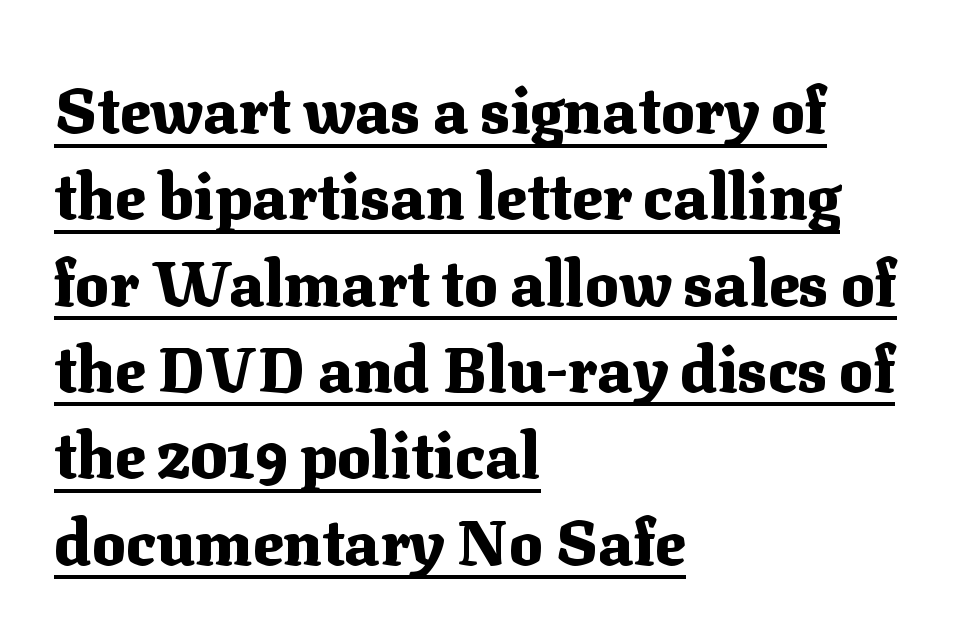
{"serif": "yes", "italic": "no", "bold": "yes", "weight": "heavy", "width": "normal", "stroke_contrast": "medium", "x_height": "medium", "monospaced": "no", "underline": "yes", "align": "left", "line_spacing": "normal", "line_spacing_ratio": 1.37, "letter_spacing": "normal", "letter_spacing_em": 0.0, "glyph_px": 63}
